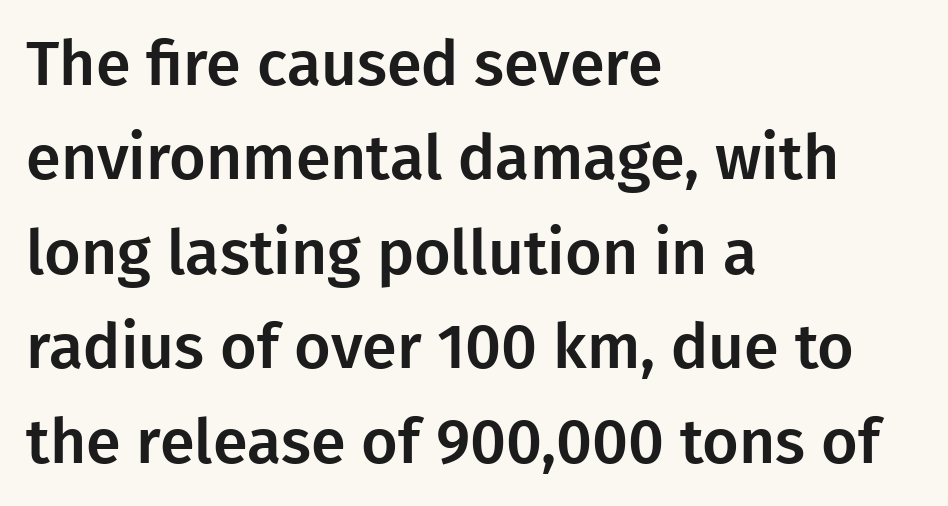
The image shows 63 px sans-serif type, upright; set left-aligned, normal line spacing (1.5x), normal letter spacing, not underlined; low stroke contrast and a medium x-height.
